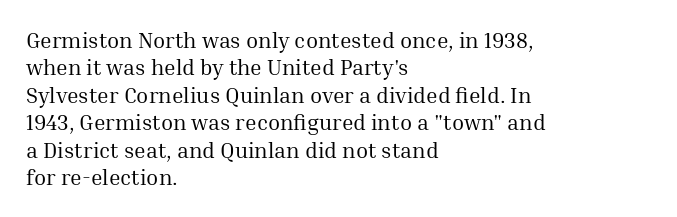
Counters stay open thanks to moderate or lighter strokes. All the whitespace from short lines collects on the right. Normally led — the rows are evenly, conventionally spaced. The glyphs are unaccompanied by any horizontal stroke below them.
